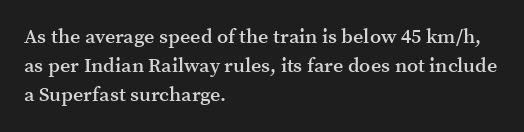
The image shows 20 px text type, upright; set left-aligned, normal line spacing (1.44x), normal letter spacing, not underlined.
